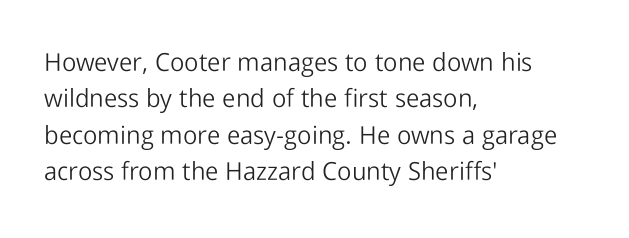
{"italic": "no", "bold": "no", "underline": "no", "align": "left", "line_spacing": "normal", "line_spacing_ratio": 1.46, "letter_spacing": "normal", "letter_spacing_em": 0.0, "glyph_px": 25}
